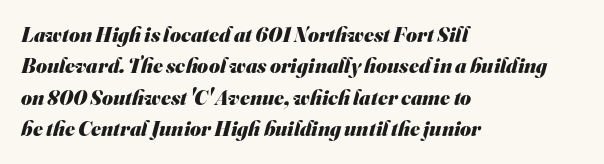
The image shows 21 px bold type; set left-aligned, normal line spacing (1.5x), normal letter spacing, not underlined.
